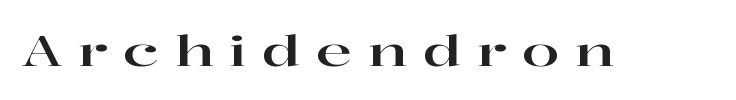
The type is letterspaced generously, with wide tracking. Proportional: the letters do not fall into vertical columns. Old-style or modern, the face here clearly has serifs. Plain, unruled lines of type. This is the regular roman posture of the typeface.
